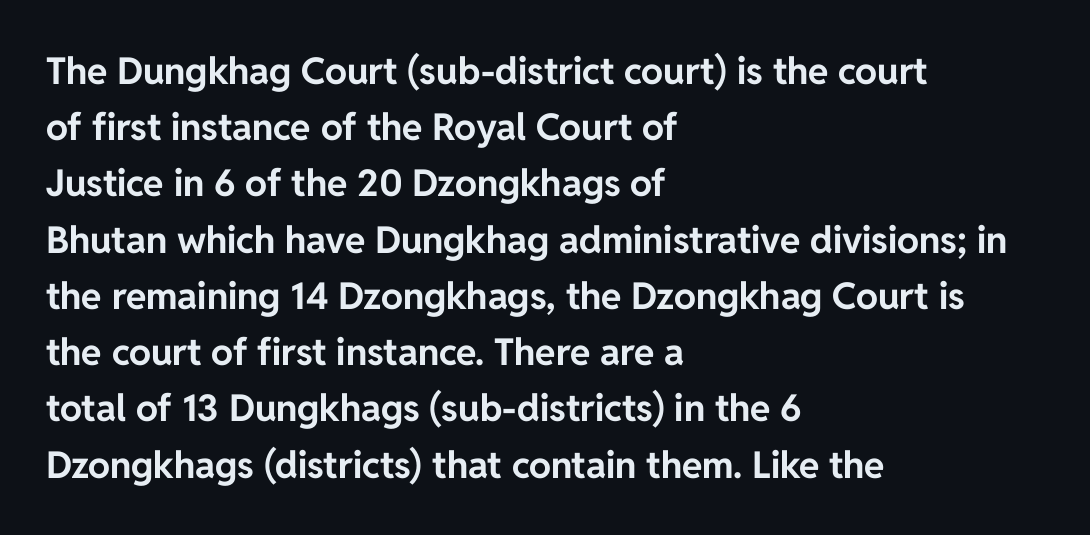
Quick note: interline space is typical. Note: no serifs on the glyphs. The rendering uses natural spacing where letterforms have individual widths. There is no visible air inserted between adjacent glyphs.
